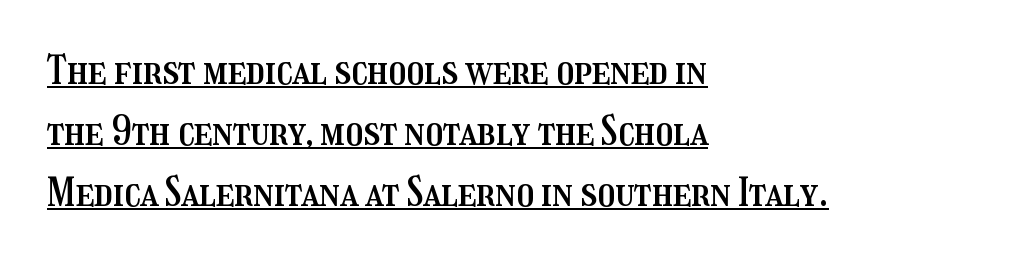
{"italic": "no", "width": "condensed", "stroke_contrast": "medium", "x_height": "medium", "monospaced": "no", "underline": "yes", "align": "left", "line_spacing": "normal", "line_spacing_ratio": 1.57, "letter_spacing": "normal", "letter_spacing_em": 0.0, "glyph_px": 39}
